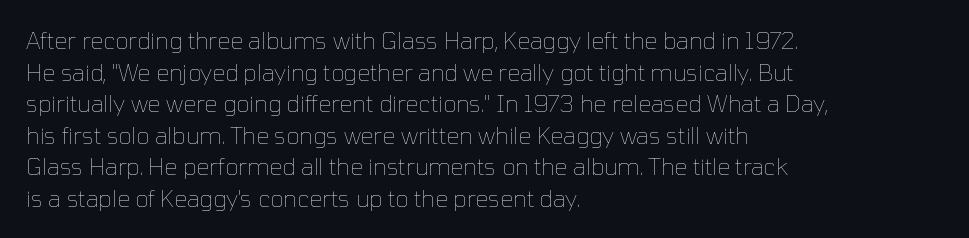
{"italic": "no", "bold": "no", "underline": "no", "align": "left", "line_spacing": "normal", "line_spacing_ratio": 1.37, "letter_spacing": "normal", "letter_spacing_em": 0.0, "glyph_px": 23}
